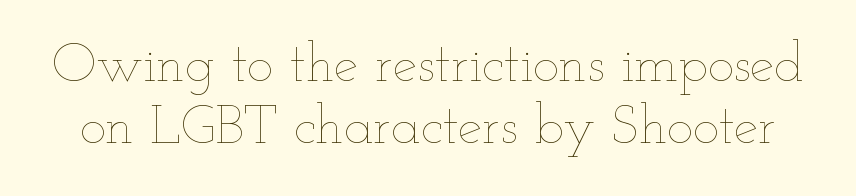
The block of text is dense from top to bottom, with scant space between rows. The letters stand upright; this is a roman face. The space directly below the letters is spotless. A typesetter would call this proportional, since set widths differ per character. No letter is thick-stroked: the sample isn't bold. The passage shown has conventional tracking throughout.
